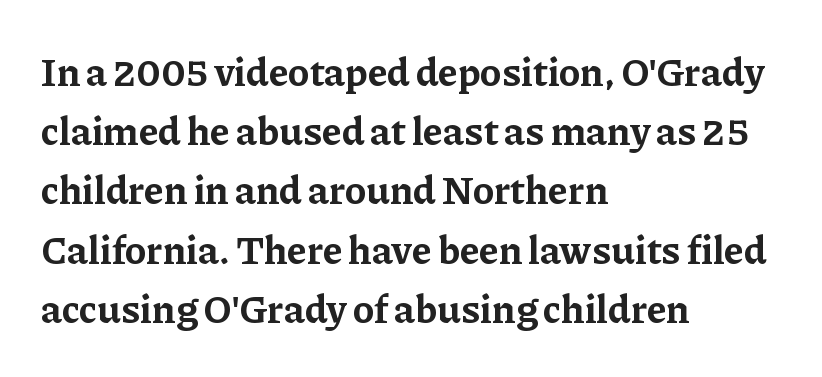
{"serif": "yes", "italic": "no", "bold": "yes", "weight": "bold", "width": "normal", "stroke_contrast": "low", "x_height": "medium", "monospaced": "no", "underline": "no", "align": "left", "line_spacing": "normal", "line_spacing_ratio": 1.48, "letter_spacing": "normal", "letter_spacing_em": 0.0, "glyph_px": 40}
